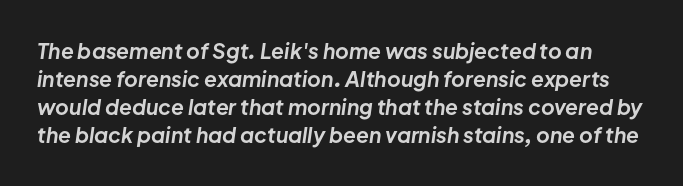
Q: Is the text bold? A: Yes.
Q: Is the text italic (slanted)? A: Yes, it leans right by about 8 degrees.
Q: Is the text underlined? A: No.
Q: Is the spacing between letters normal or unusually wide? A: Normal.
Q: Is the spacing between lines tight, normal or loose? A: Normal.
